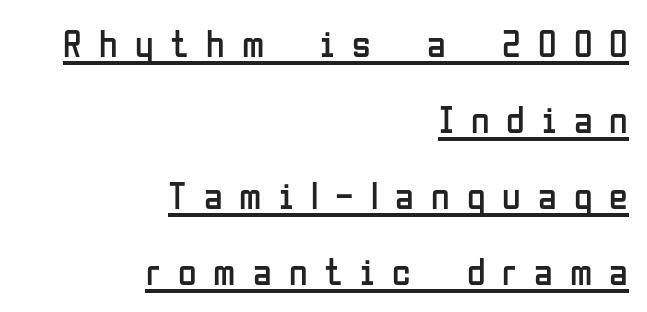
Q: Is the text bold? A: No.
Q: Is the text italic (slanted)? A: No, it is upright.
Q: Is the typeface a serif or a sans-serif typeface? A: Sans-serif.
Q: Is the text underlined? A: Yes.
Q: How is the paragraph aligned? A: Right-aligned.
Q: Is the spacing between letters normal or unusually wide? A: Unusually wide.
Q: Is the spacing between lines tight, normal or loose? A: Loose.
Q: Width (condensed, normal, or wide)? A: Condensed.
Q: Stroke contrast? A: Low.
Q: x-height? A: Medium.
Q: Monospaced? A: No.
